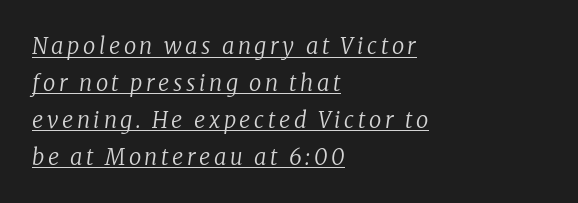
The image shows 22 px text type, italic (leaning right); set left-aligned, normal line spacing (1.68x), underlined.
